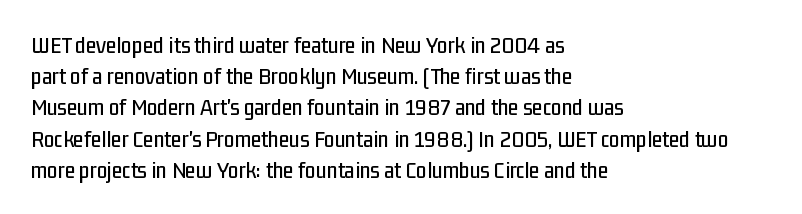
{"italic": "no", "underline": "no", "align": "left", "line_spacing": "normal", "line_spacing_ratio": 1.3, "letter_spacing": "normal", "letter_spacing_em": 0.0, "glyph_px": 24}
